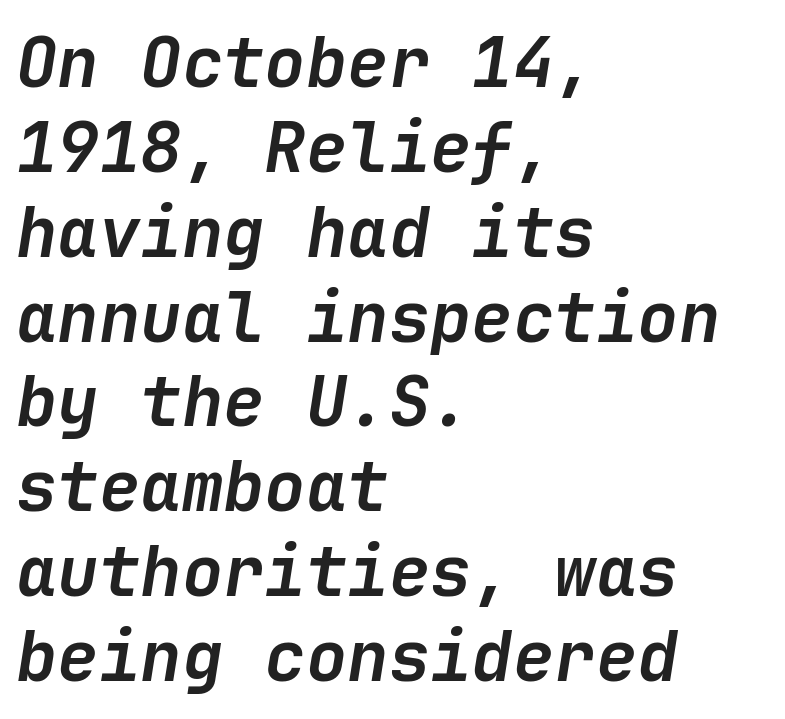
Q: Is the text bold? A: Yes.
Q: Is the text italic (slanted)? A: Yes, it leans right by about 9 degrees.
Q: Is the text underlined? A: No.
Q: How is the paragraph aligned? A: Left-aligned.
Q: Is the spacing between letters normal or unusually wide? A: Normal.
Q: Width (condensed, normal, or wide)? A: Normal.
Q: Stroke contrast? A: Low.
Q: x-height? A: Medium.
